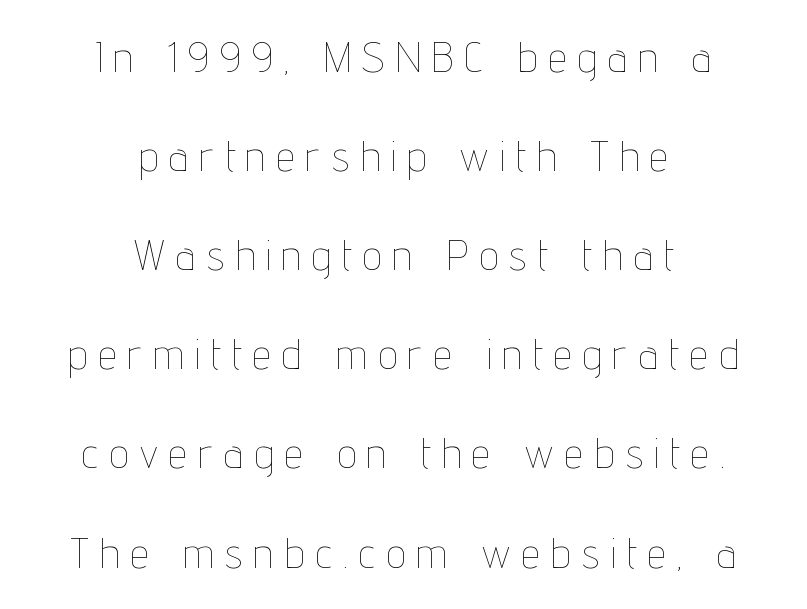
The image shows 42 px thin, condensed type, upright; set centered, loose line spacing (2.36x), unusually wide letter spacing (+0.28 em), not underlined; low stroke contrast and a medium x-height.
